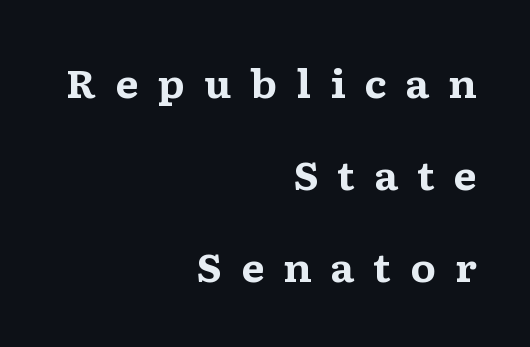
Q: Is the text bold? A: Yes.
Q: Is the text italic (slanted)? A: No, it is upright.
Q: Is the typeface a serif or a sans-serif typeface? A: Serif.
Q: Is the text underlined? A: No.
Q: How is the paragraph aligned? A: Right-aligned.
Q: Is the spacing between letters normal or unusually wide? A: Unusually wide.
Q: Is the spacing between lines tight, normal or loose? A: Loose.
Q: Width (condensed, normal, or wide)? A: Wide.
Q: Stroke contrast? A: Medium.
Q: x-height? A: Medium.
Q: Monospaced? A: No.
